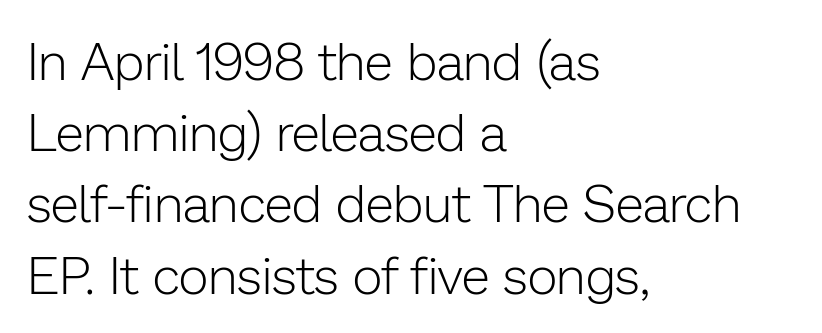
Q: Is the text bold? A: No.
Q: Is the text italic (slanted)? A: No, it is upright.
Q: Is the typeface a serif or a sans-serif typeface? A: Sans-serif.
Q: Is the text underlined? A: No.
Q: How is the paragraph aligned? A: Left-aligned.
Q: Is the spacing between letters normal or unusually wide? A: Normal.
Q: Is the spacing between lines tight, normal or loose? A: Normal.
Q: Width (condensed, normal, or wide)? A: Normal.
Q: Stroke contrast? A: Low.
Q: x-height? A: Medium.
Q: Monospaced? A: No.
